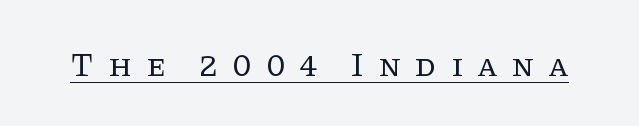
{"serif": "yes", "italic": "no", "bold": "no", "weight": "regular", "width": "normal", "stroke_contrast": "low", "x_height": "large", "monospaced": "no", "underline": "yes", "letter_spacing": "wide", "letter_spacing_em": 0.43, "glyph_px": 33}
